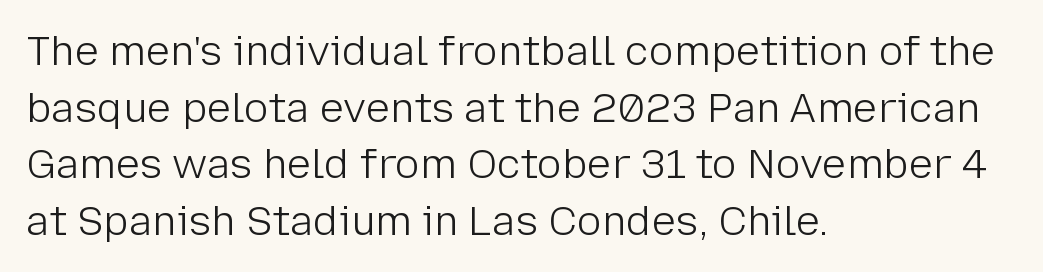
Q: Is the text bold? A: No.
Q: Is the text italic (slanted)? A: No, it is upright.
Q: Is the typeface a serif or a sans-serif typeface? A: Sans-serif.
Q: Is the text underlined? A: No.
Q: How is the paragraph aligned? A: Left-aligned.
Q: Is the spacing between letters normal or unusually wide? A: Normal.
Q: Is the spacing between lines tight, normal or loose? A: Normal.
Q: Width (condensed, normal, or wide)? A: Normal.
Q: Stroke contrast? A: Low.
Q: x-height? A: Medium.
Q: Monospaced? A: No.
